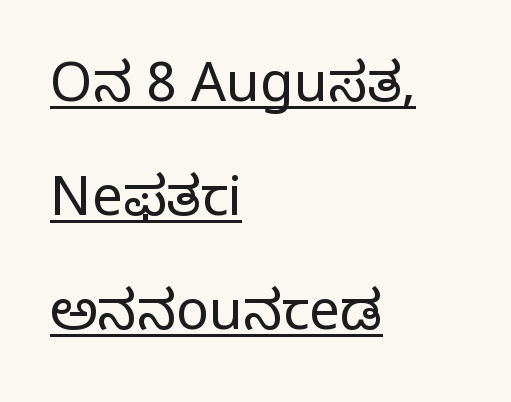
It's the straight-up-and-down kind of type. You could not count columns in this text — the font is proportionally spaced. Each letter's strokes conclude with small projecting serifs. Check the space under the baseline: a stroke is drawn there. The lines in this sample share a left origin and differ only in where they stop.
